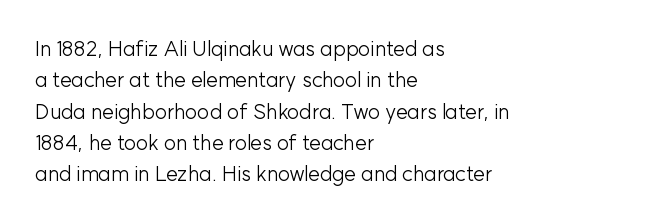
Ordinary non-slanted type is in use. Honestly, the row spacing looks completely unremarkable. These lines keep a tight, regular rhythm from letter to letter. These lines stack with their left ends in a neat column.
